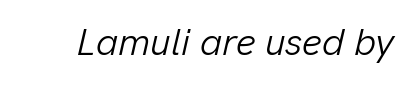
Q: Is the text bold? A: No.
Q: Is the text italic (slanted)? A: Yes, it leans right by about 13 degrees.
Q: Is the text underlined? A: No.
Q: Is the spacing between letters normal or unusually wide? A: Normal.
Q: Width (condensed, normal, or wide)? A: Normal.
Q: Stroke contrast? A: Low.
Q: x-height? A: Medium.
Q: Monospaced? A: No.
